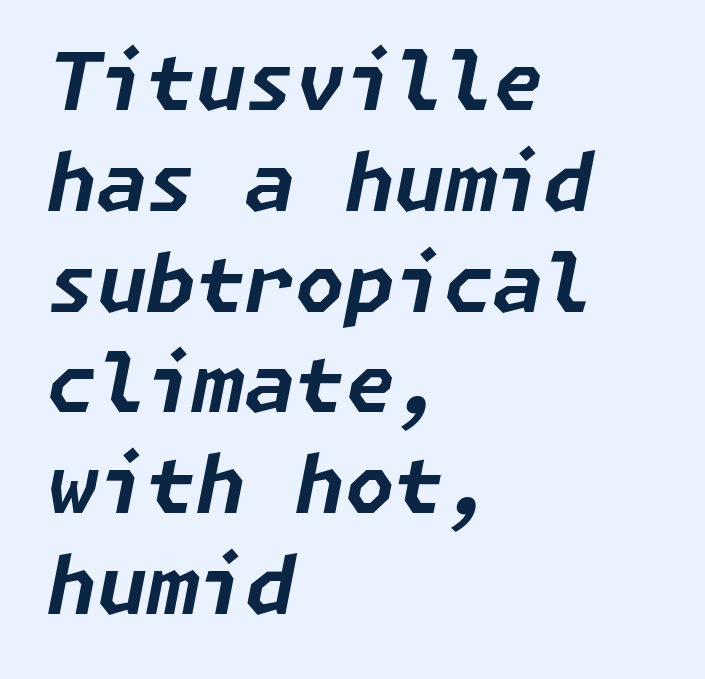
The image shows 80 px bold type, italic (leaning right); set left-aligned, normal line spacing (1.26x), normal letter spacing, not underlined; low stroke contrast and a medium x-height.
